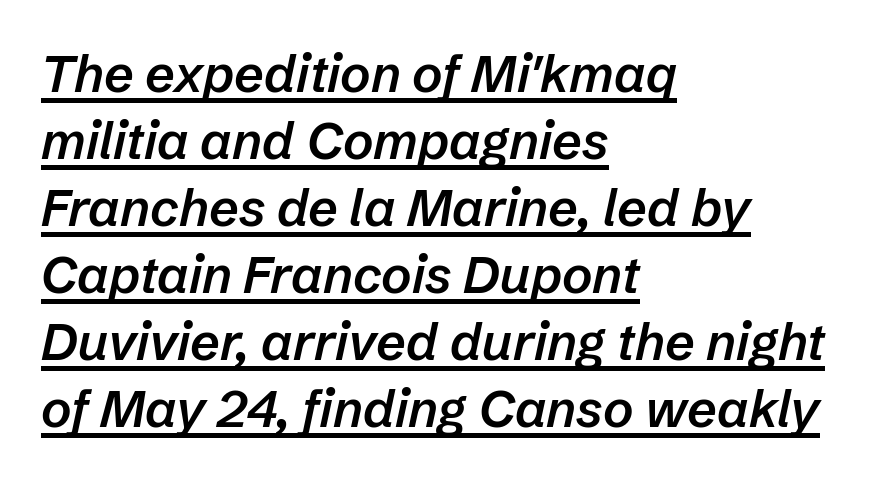
The image shows 52 px semibold type, italic (leaning right); set left-aligned, normal line spacing (1.29x), normal letter spacing, underlined; low stroke contrast and a medium x-height.
